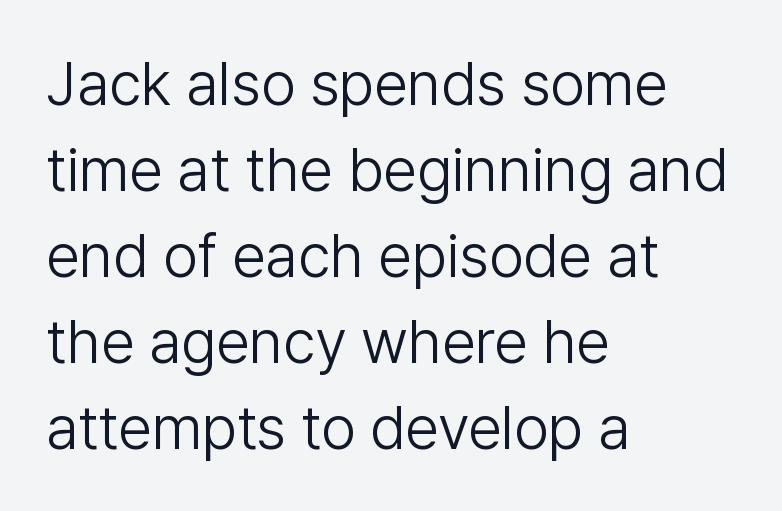
Q: Is the text bold? A: No.
Q: Is the text italic (slanted)? A: No, it is upright.
Q: Is the typeface a serif or a sans-serif typeface? A: Sans-serif.
Q: Is the text underlined? A: No.
Q: How is the paragraph aligned? A: Left-aligned.
Q: Is the spacing between letters normal or unusually wide? A: Normal.
Q: Is the spacing between lines tight, normal or loose? A: Normal.
Q: Width (condensed, normal, or wide)? A: Normal.
Q: Stroke contrast? A: Low.
Q: x-height? A: Medium.
Q: Monospaced? A: No.
